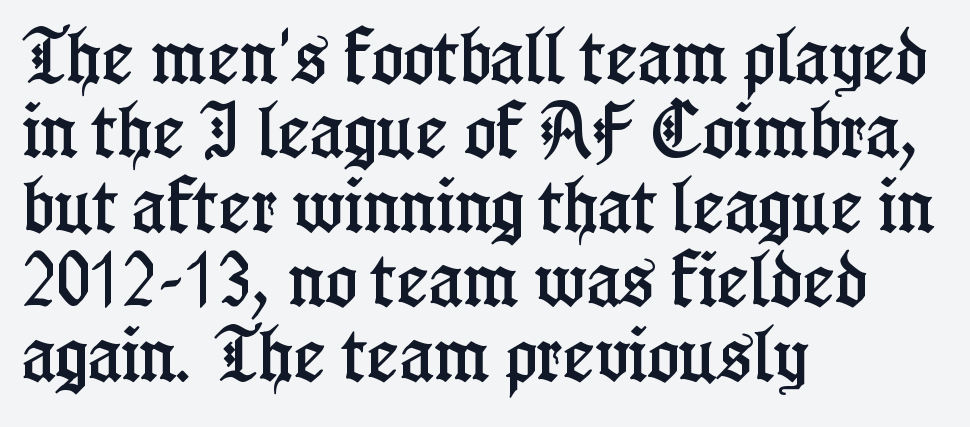
Q: Is the text italic (slanted)? A: No, it is upright.
Q: Is the typeface a serif or a sans-serif typeface? A: Serif.
Q: Is the text underlined? A: No.
Q: How is the paragraph aligned? A: Left-aligned.
Q: Is the spacing between letters normal or unusually wide? A: Normal.
Q: Width (condensed, normal, or wide)? A: Condensed.
Q: Stroke contrast? A: Low.
Q: x-height? A: Medium.
Q: Monospaced? A: No.
